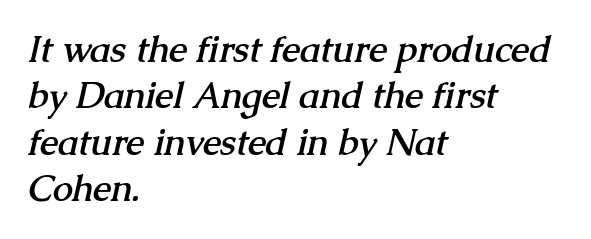
{"serif": "yes", "bold": "yes", "weight": "semibold", "width": "normal", "stroke_contrast": "medium", "x_height": "medium", "monospaced": "no", "underline": "no", "align": "left", "line_spacing": "normal", "line_spacing_ratio": 1.29, "letter_spacing": "normal", "letter_spacing_em": 0.0, "glyph_px": 36}
